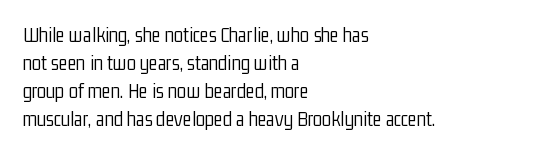
{"italic": "no", "bold": "no", "underline": "no", "align": "left", "line_spacing": "normal", "line_spacing_ratio": 1.34, "letter_spacing": "normal", "letter_spacing_em": 0.0, "glyph_px": 21}
